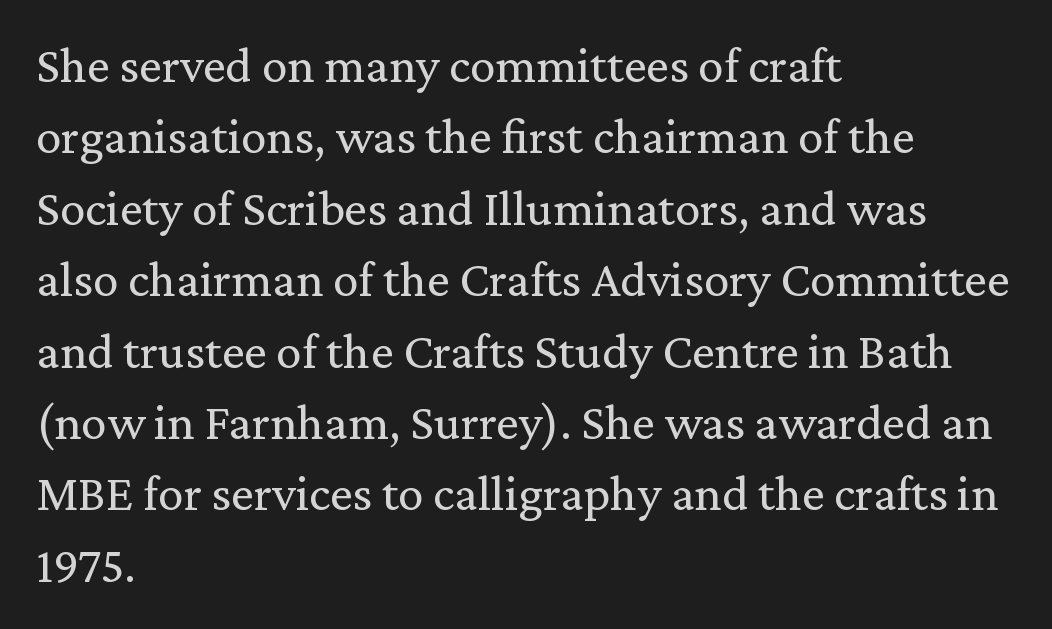
{"serif": "yes", "italic": "no", "bold": "no", "weight": "regular", "width": "normal", "stroke_contrast": "medium", "x_height": "medium", "monospaced": "no", "underline": "no", "align": "left", "line_spacing": "normal", "line_spacing_ratio": 1.4, "letter_spacing": "normal", "letter_spacing_em": 0.0, "glyph_px": 51}
